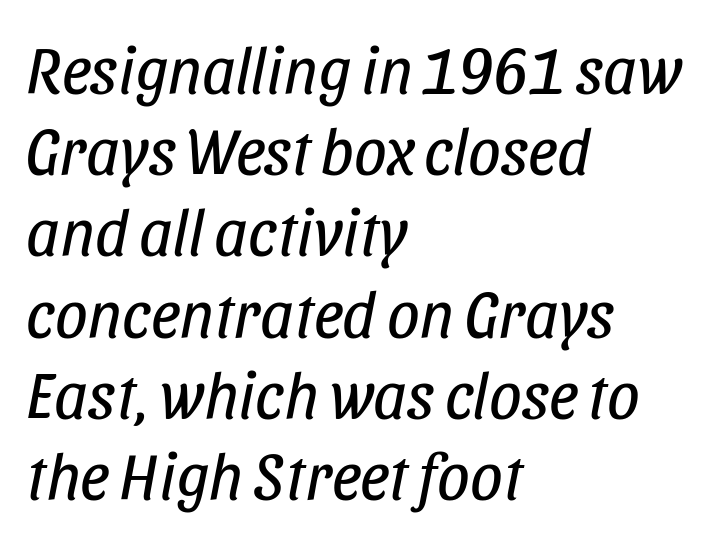
Q: Is the text bold? A: No.
Q: Is the text italic (slanted)? A: Yes, it leans right by about 11 degrees.
Q: Is the text underlined? A: No.
Q: How is the paragraph aligned? A: Left-aligned.
Q: Is the spacing between letters normal or unusually wide? A: Normal.
Q: Is the spacing between lines tight, normal or loose? A: Normal.
Q: Width (condensed, normal, or wide)? A: Condensed.
Q: Stroke contrast? A: Low.
Q: x-height? A: Large.
Q: Monospaced? A: No.
